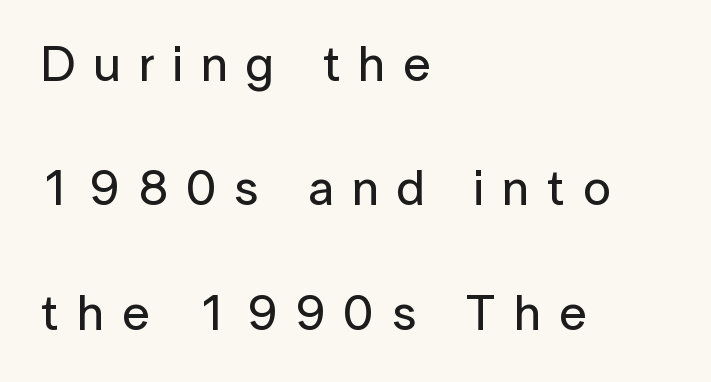
Note the varied advance widths — an 'i' is clearly narrower than an 'm'. The lettering holds an erect, upright posture throughout. The letters are spread apart with noticeably loose tracking. Each row of text sits above clean, open space. The leading is generous, giving the passage an open texture. This rendering uses left alignment, leaving the right contour irregular.
